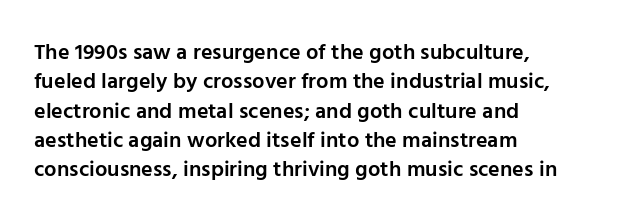
Q: Is the text bold? A: Semi-bold.
Q: Is the text italic (slanted)? A: No, it is upright.
Q: Is the text underlined? A: No.
Q: How is the paragraph aligned? A: Left-aligned.
Q: Is the spacing between letters normal or unusually wide? A: Normal.
Q: Is the spacing between lines tight, normal or loose? A: Normal.
